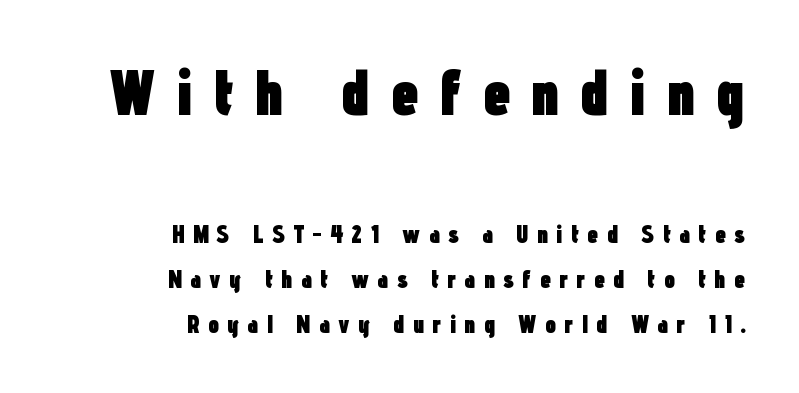
The image shows 63 px heavy, condensed sans-serif type, upright; set right-aligned, line spacing 1.8x, unusually wide letter spacing (+0.32 em), not underlined; the first (top) block is 2.52x larger; low stroke contrast and a medium x-height.
